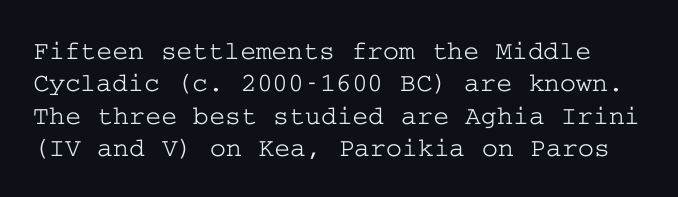
{"italic": "no", "underline": "no", "line_spacing_ratio": 1.2, "letter_spacing": "normal", "letter_spacing_em": 0.0, "glyph_px": 27}
